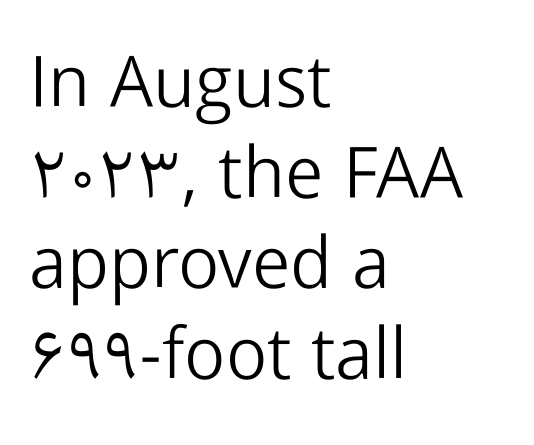
Do the characters align in a grid? No, the font is proportional. Casual observation: everything's shoved over to the left. To sum up the face: it is a sans, with no serifs. Default kerning and tracking; the words read as compact shapes. The glyphs are unaccompanied by any horizontal stroke below them.
